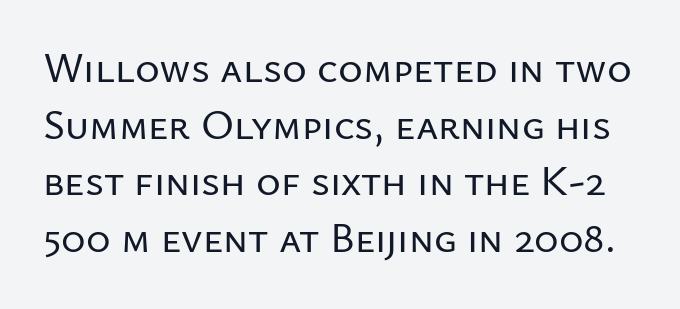
Q: Is the text italic (slanted)? A: No, it is upright.
Q: Is the typeface a serif or a sans-serif typeface? A: Sans-serif.
Q: Is the text underlined? A: No.
Q: Is the spacing between letters normal or unusually wide? A: Normal.
Q: Is the spacing between lines tight, normal or loose? A: Normal.
Q: Width (condensed, normal, or wide)? A: Normal.
Q: Stroke contrast? A: Low.
Q: x-height? A: Medium.
Q: Monospaced? A: No.
